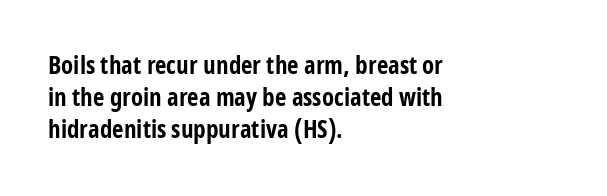
The lines sit at an ordinary, default distance from one another. Italic? Not at all — the glyphs are vertical. This rendering leaves character spacing at its baseline value. A student would call this left alignment; a typographer would say flush left, rag right.
